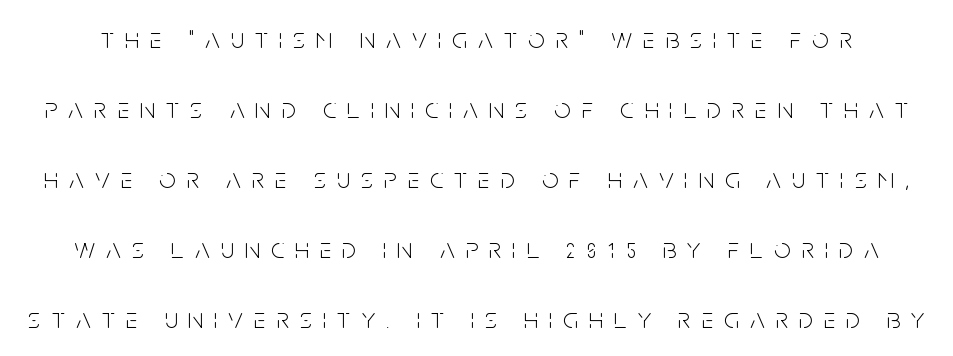
The image shows 29 px light, condensed sans-serif type, upright; set loose line spacing (2.41x), unusually wide letter spacing (+0.38 em), not underlined; low stroke contrast and a large x-height.
